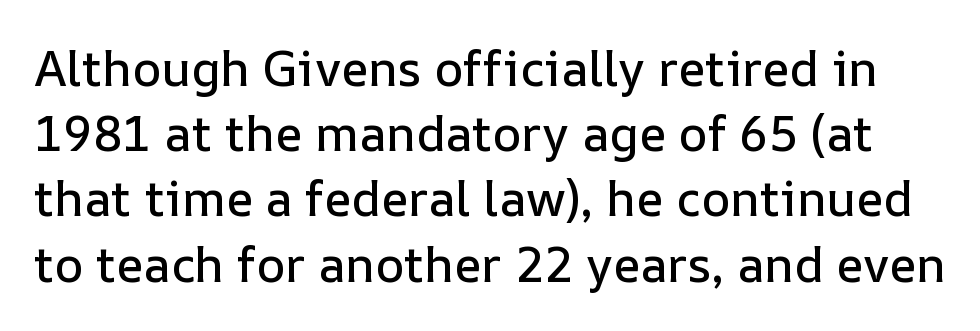
Proportional: the letters do not fall into vertical columns. The lettering holds an erect, upright posture throughout. Honestly, there is no underline to notice here at all. Look at the tracking — it's just the regular setting, nothing added.
